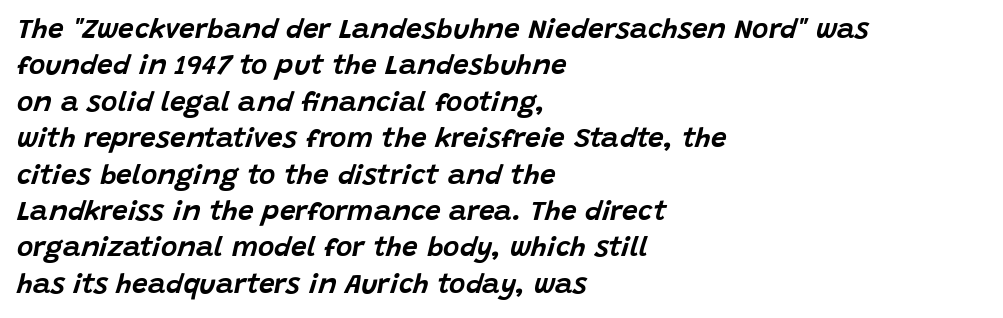
The image shows 28 px text type, italic (leaning right); set left-aligned, normal line spacing (1.3x), normal letter spacing, not underlined; low stroke contrast and a large x-height.
